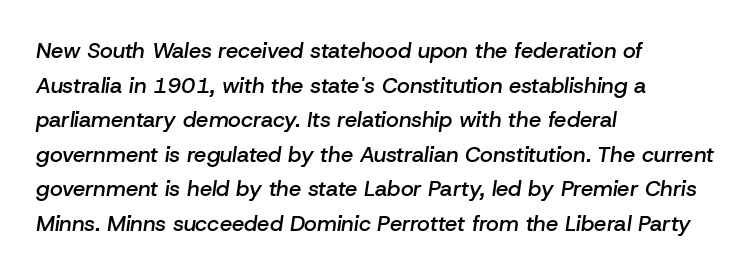
{"italic": "yes", "lean": "right", "slant_degrees": 8, "bold": "semi", "underline": "no", "align": "left", "line_spacing": "normal", "line_spacing_ratio": 1.57, "letter_spacing": "normal", "letter_spacing_em": 0.0, "glyph_px": 22}
